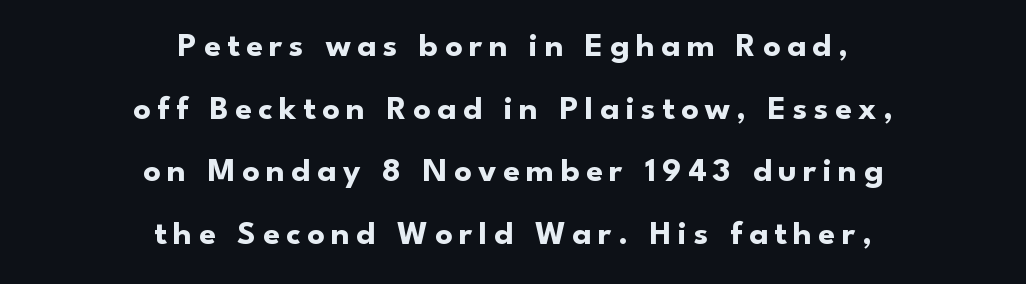
{"serif": "no", "italic": "no", "bold": "yes", "weight": "bold", "width": "normal", "stroke_contrast": "low", "x_height": "small", "monospaced": "no", "underline": "no", "align": "center", "line_spacing_ratio": 1.84, "glyph_px": 34}
